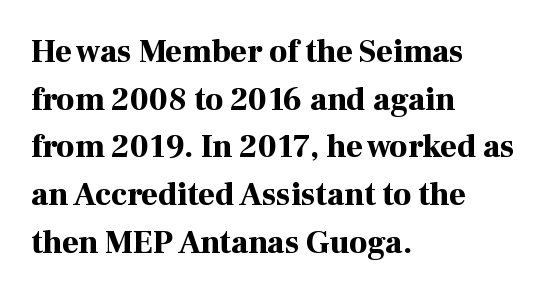
{"serif": "yes", "italic": "no", "bold": "yes", "weight": "bold", "width": "normal", "stroke_contrast": "high", "x_height": "medium", "monospaced": "no", "underline": "no", "align": "left", "line_spacing": "normal", "line_spacing_ratio": 1.49, "letter_spacing": "normal", "letter_spacing_em": 0.0, "glyph_px": 32}
